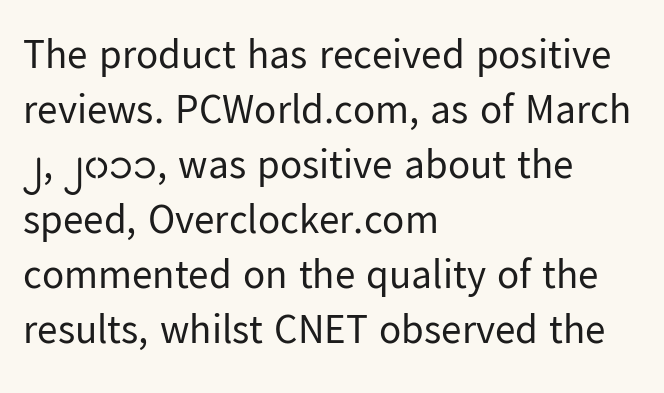
Q: Is the text bold? A: No.
Q: Is the text italic (slanted)? A: No, it is upright.
Q: Is the typeface a serif or a sans-serif typeface? A: Sans-serif.
Q: Is the text underlined? A: No.
Q: How is the paragraph aligned? A: Left-aligned.
Q: Is the spacing between letters normal or unusually wide? A: Normal.
Q: Is the spacing between lines tight, normal or loose? A: Normal.
Q: Width (condensed, normal, or wide)? A: Normal.
Q: Stroke contrast? A: Low.
Q: x-height? A: Medium.
Q: Monospaced? A: No.
